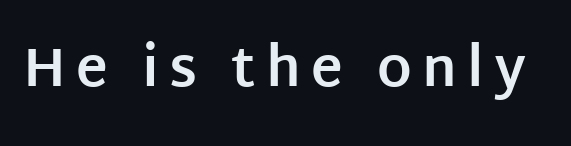
These lines are rendered in a variable-pitch font. A roman cut, with each character standing at attention. Just letters on the line, the space beneath them empty. No feet cap the strokes, marking this as sans-serif type. Students, this is bold: see how much ink each stroke carries.
